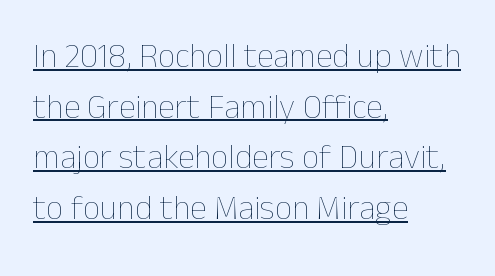
Weight class: somewhere from thin through regular. This rendering features underlined lettering. The face used here is rendered with its standard letterfit. In CSS terms this would be text-align: left. The font's upright variant was chosen for this text. The lines sit at an ordinary, default distance from one another.
